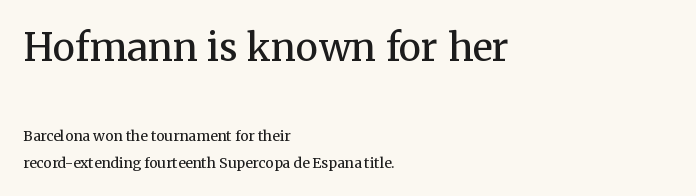
{"serif": "yes", "italic": "no", "bold": "no", "weight": "regular", "width": "normal", "stroke_contrast": "medium", "x_height": "medium", "monospaced": "no", "underline": "no", "align": "left", "line_spacing": "loose", "line_spacing_ratio": 1.94, "letter_spacing": "normal", "letter_spacing_em": 0.0, "larger_block": "first", "size_ratio": 2.71, "glyph_px": 38}
